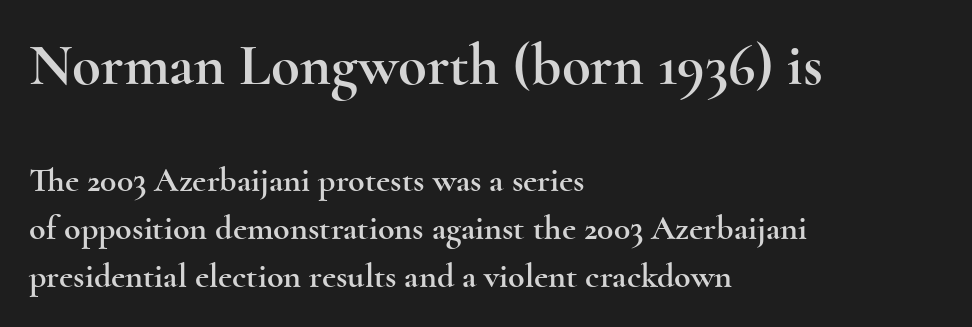
{"serif": "yes", "italic": "no", "width": "wide", "x_height": "small", "monospaced": "no", "underline": "no", "align": "left", "line_spacing": "normal", "line_spacing_ratio": 1.41, "letter_spacing": "normal", "letter_spacing_em": 0.0, "larger_block": "first", "size_ratio": 1.74, "glyph_px": 59}
